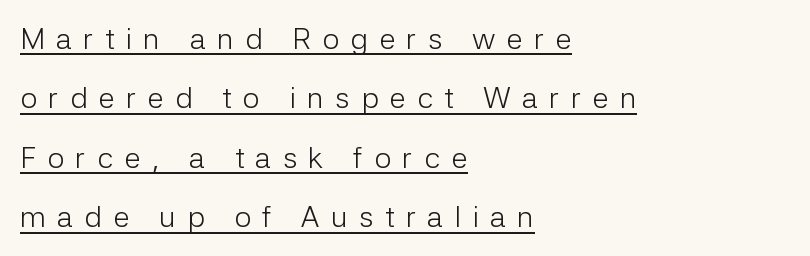
The passage shown is not bold in any degree. The letters carry no serifs — their stems end cleanly without finishing strokes. Summary of vertical rhythm: relaxed, with wide interline spacing. Underlined type.
